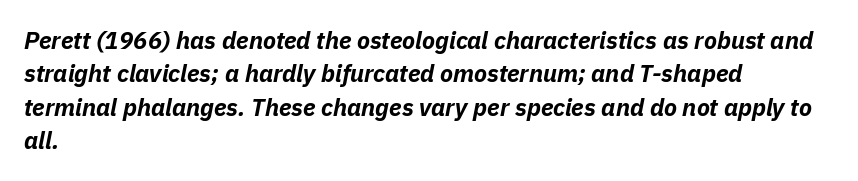
The image shows 24 px bold type, italic (leaning right); set left-aligned, normal line spacing (1.39x), normal letter spacing, not underlined.
